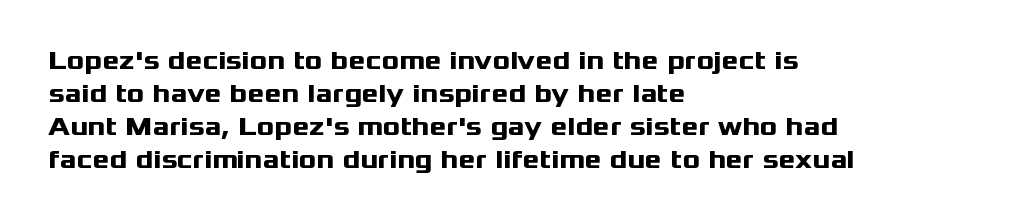
The image shows 26 px bold type, upright; set left-aligned, normal line spacing (1.27x), normal letter spacing, not underlined.
